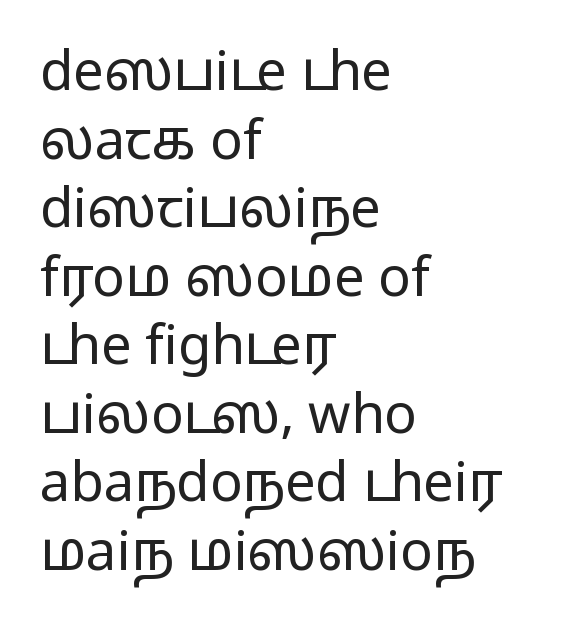
Q: Is the text bold? A: No.
Q: Is the text italic (slanted)? A: No, it is upright.
Q: Is the typeface a serif or a sans-serif typeface? A: Sans-serif.
Q: Is the text underlined? A: No.
Q: How is the paragraph aligned? A: Left-aligned.
Q: Is the spacing between letters normal or unusually wide? A: Normal.
Q: Is the spacing between lines tight, normal or loose? A: Normal.
Q: Width (condensed, normal, or wide)? A: Wide.
Q: Stroke contrast? A: Low.
Q: x-height? A: Medium.
Q: Monospaced? A: No.
